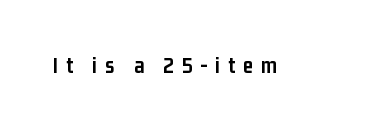
Q: Is the text bold? A: Yes.
Q: Is the text italic (slanted)? A: No, it is upright.
Q: Is the text underlined? A: No.
Q: Is the spacing between letters normal or unusually wide? A: Unusually wide.
